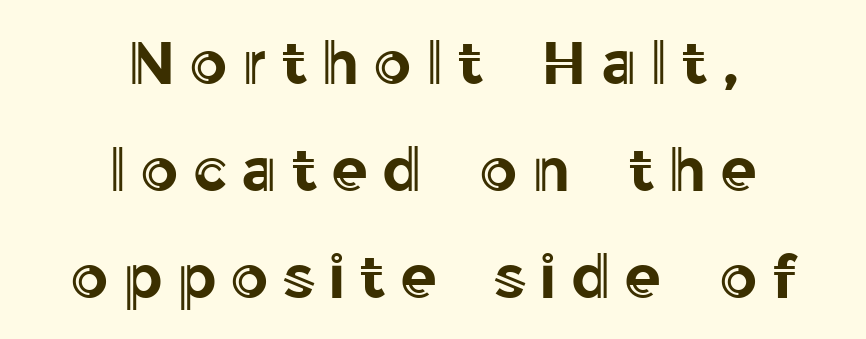
A clean baseline with only descenders dipping below it. You could only call the tracking loose — the letters float apart. Here the designer chose a conventional face with non-uniform glyph widths. Posture: straight, roman, zero tilt.
